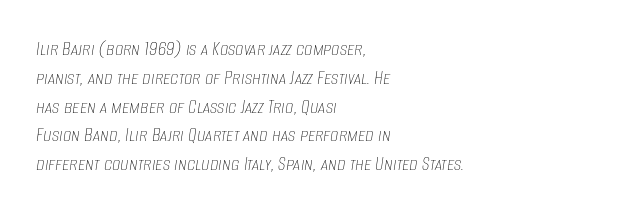
The passage shown stacks its lines at a standard gap. Compared with typical body copy, the letter spacing here is the same. Beneath every word, the page is bare. On a weight scale, this lands at 450 or below. The rag falls on the right side of this text block.
